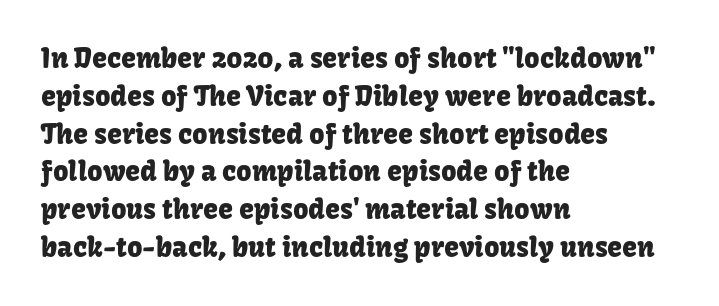
The image shows 27 px text type, upright; set left-aligned, normal line spacing (1.4x), normal letter spacing, not underlined.
